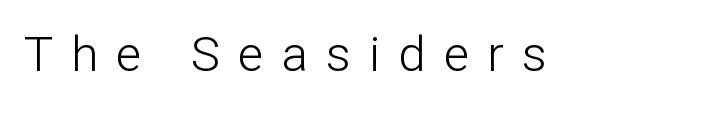
Bare-footed words on every line. The designer went with a sans here, leaving each stem footless. Do the characters align in a grid? No, the font is proportional. Stems and bowls with no extra thickness — not bold. Loose tracking; the words dissolve into strings of separated letters. Quick note: not italic, upright.
